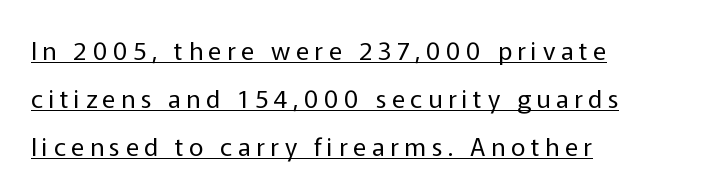
{"italic": "no", "bold": "no", "underline": "yes", "align": "left", "line_spacing": "loose", "line_spacing_ratio": 1.92, "letter_spacing": "wide", "letter_spacing_em": 0.22, "glyph_px": 25}
